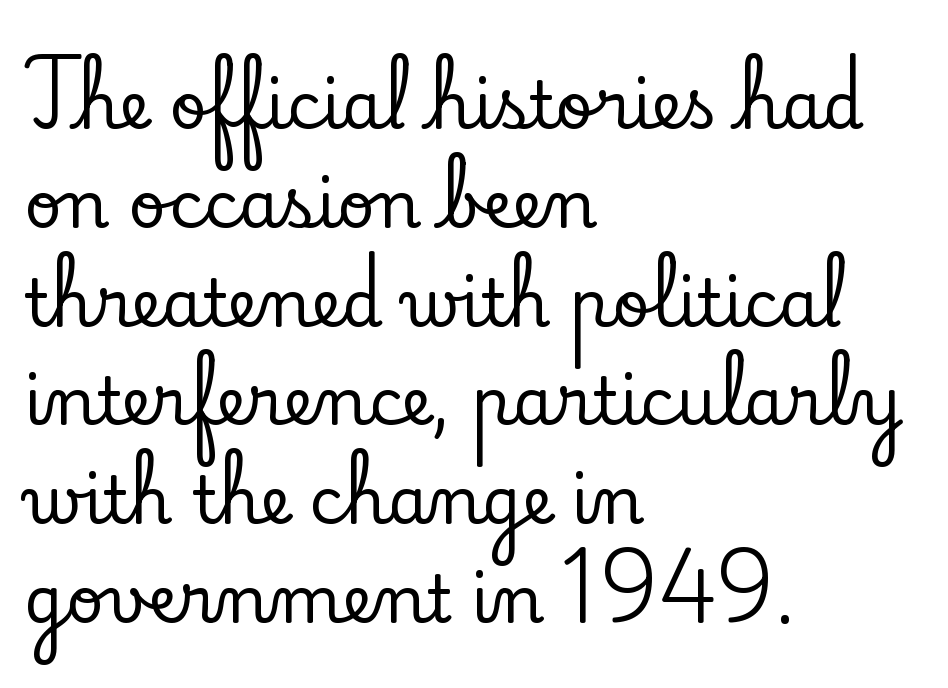
Q: Is the text italic (slanted)? A: No, it is upright.
Q: Is the typeface a serif or a sans-serif typeface? A: Serif.
Q: Is the text underlined? A: No.
Q: How is the paragraph aligned? A: Left-aligned.
Q: Is the spacing between letters normal or unusually wide? A: Normal.
Q: Is the spacing between lines tight, normal or loose? A: Normal.
Q: Width (condensed, normal, or wide)? A: Normal.
Q: Stroke contrast? A: Low.
Q: x-height? A: Small.
Q: Monospaced? A: No.
